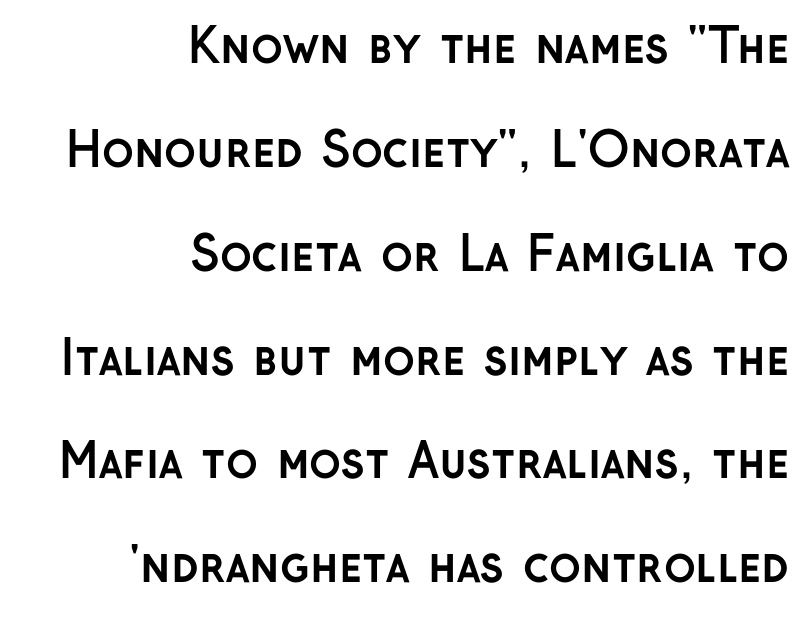
{"serif": "no", "italic": "no", "bold": "yes", "weight": "semibold", "width": "normal", "stroke_contrast": "low", "x_height": "medium", "monospaced": "no", "underline": "no", "align": "right", "line_spacing": "loose", "line_spacing_ratio": 2.21, "letter_spacing": "normal", "letter_spacing_em": 0.0, "glyph_px": 47}
